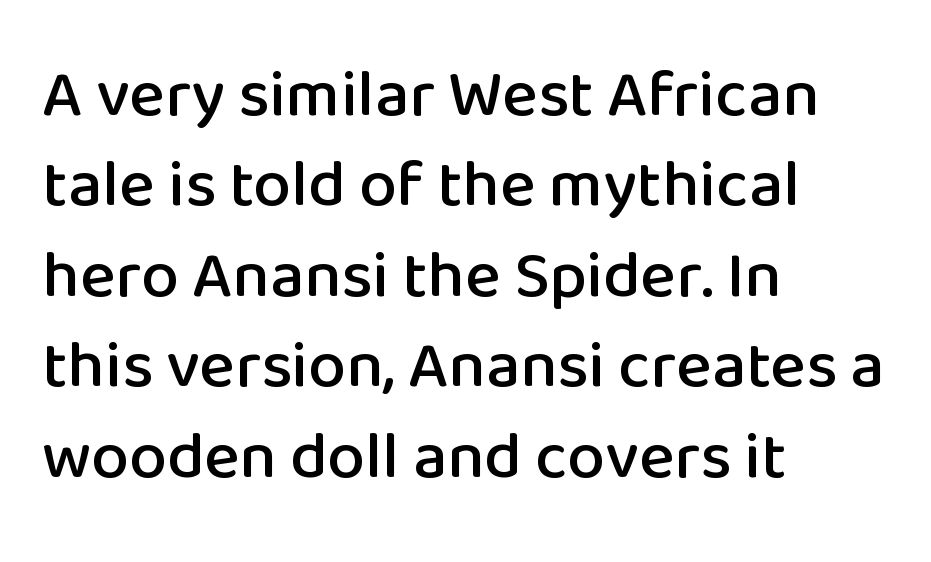
{"serif": "no", "italic": "no", "width": "normal", "stroke_contrast": "low", "x_height": "medium", "monospaced": "no", "underline": "no", "align": "left", "line_spacing": "normal", "line_spacing_ratio": 1.35, "letter_spacing": "normal", "letter_spacing_em": 0.0, "glyph_px": 67}
